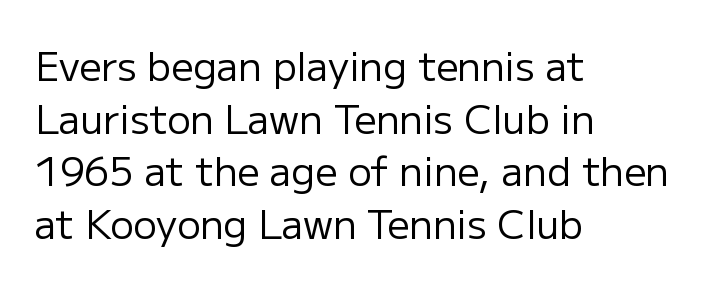
{"serif": "no", "italic": "no", "bold": "no", "weight": "regular", "width": "normal", "stroke_contrast": "low", "x_height": "medium", "monospaced": "no", "underline": "no", "align": "left", "line_spacing": "normal", "line_spacing_ratio": 1.35, "letter_spacing": "normal", "letter_spacing_em": 0.0, "glyph_px": 39}
